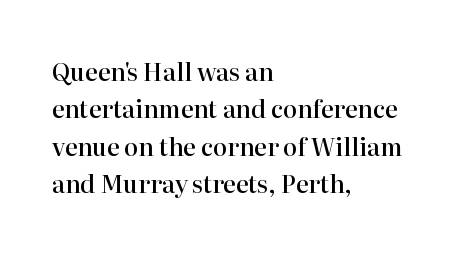
{"italic": "no", "bold": "semi", "underline": "no", "align": "left", "line_spacing": "normal", "line_spacing_ratio": 1.56, "letter_spacing": "normal", "letter_spacing_em": 0.0, "glyph_px": 24}
